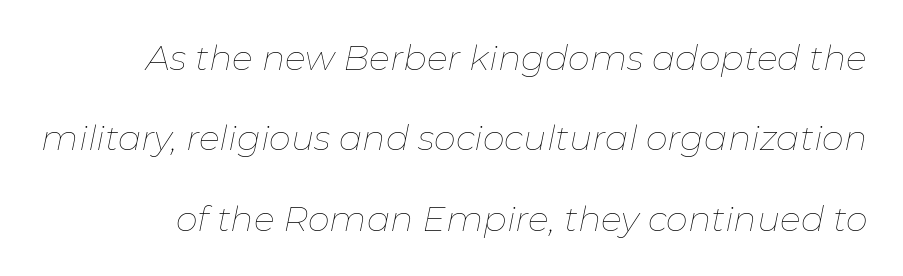
The image shows 35 px thin type, italic (leaning right); set loose line spacing (2.3x), normal letter spacing, not underlined; low stroke contrast and a medium x-height.
